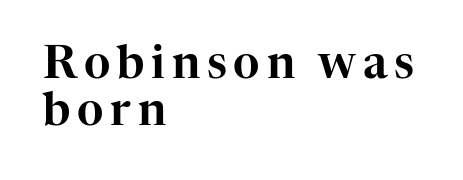
Q: Is the text italic (slanted)? A: No, it is upright.
Q: Is the typeface a serif or a sans-serif typeface? A: Serif.
Q: Is the text underlined? A: No.
Q: How is the paragraph aligned? A: Left-aligned.
Q: Is the spacing between lines tight, normal or loose? A: Tight.
Q: Width (condensed, normal, or wide)? A: Normal.
Q: Stroke contrast? A: High.
Q: x-height? A: Medium.
Q: Monospaced? A: No.
